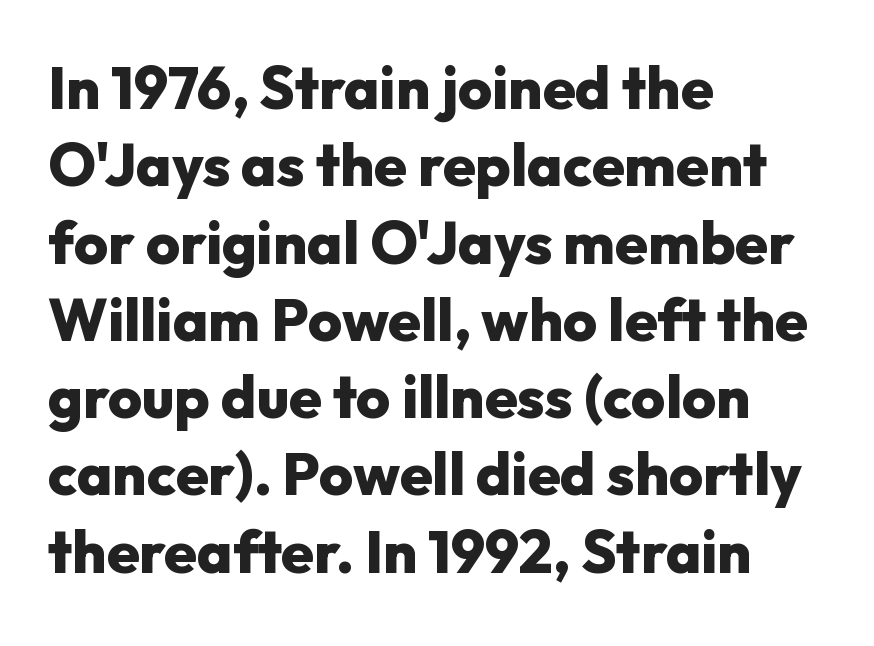
One-word summary of the alignment: left. Check under the words: just untouched page. Short note: letters normally spaced. This sample has the flowing, uneven cadence of proportional lettering. Interline gaps are of average width in this sample. The passage shown is typeset with a sans-serif family.
